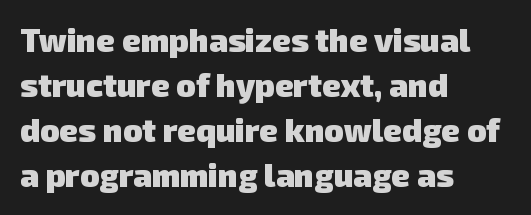
The image shows 32 px heavy sans-serif type; set left-aligned, normal line spacing (1.41x), normal letter spacing, not underlined; low stroke contrast and a medium x-height.
